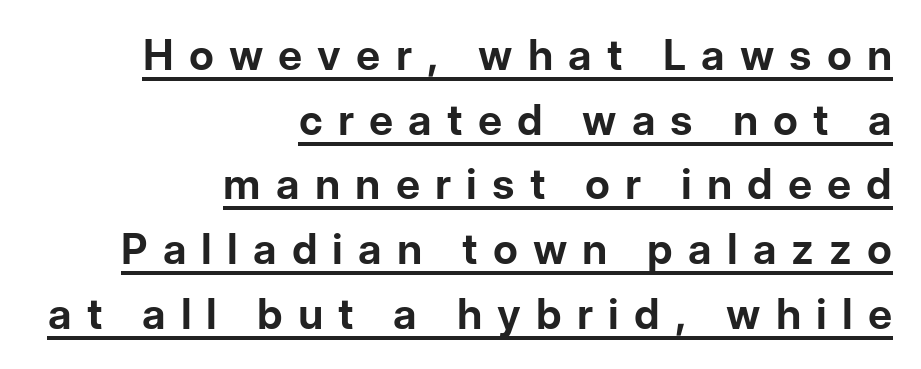
Spacing verdict: proportional, widths tailored to each character. This rendering employs a face without finishing strokes, i.e., a sans-serif. Visually the block forms a straight wall on the right and a jagged coastline on the left. Its strokes are broad and dark, the hallmark of bold type.
